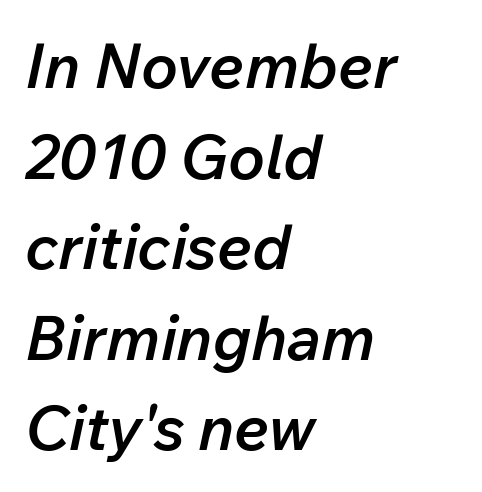
{"italic": "yes", "lean": "right", "slant_degrees": 12, "bold": "semi", "weight": "semibold", "width": "normal", "stroke_contrast": "low", "x_height": "medium", "monospaced": "no", "underline": "no", "align": "left", "line_spacing": "normal", "line_spacing_ratio": 1.46, "letter_spacing": "normal", "letter_spacing_em": 0.0, "glyph_px": 62}
